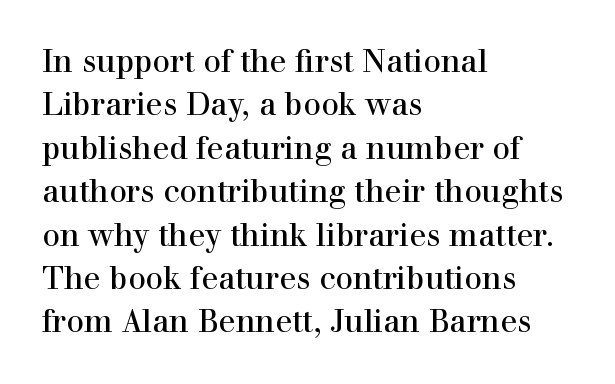
Q: Is the text bold? A: No.
Q: Is the text italic (slanted)? A: No, it is upright.
Q: Is the typeface a serif or a sans-serif typeface? A: Serif.
Q: Is the text underlined? A: No.
Q: How is the paragraph aligned? A: Left-aligned.
Q: Is the spacing between letters normal or unusually wide? A: Normal.
Q: Is the spacing between lines tight, normal or loose? A: Normal.
Q: Width (condensed, normal, or wide)? A: Normal.
Q: Stroke contrast? A: High.
Q: x-height? A: Medium.
Q: Monospaced? A: No.
